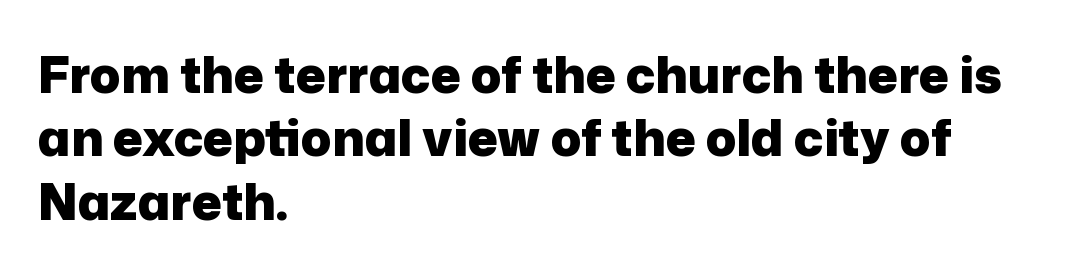
The paragraph shown leans on its left margin. The text was rendered using a sans face with plain stroke endings. The zone under the glyphs is completely vacant. The passage shown stacks its lines at a standard gap. Spacing between characters is what you'd get straight out of the box. This is heavy type, rendered in bold.
